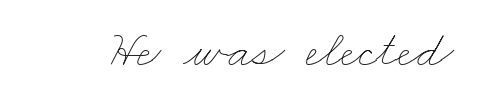
The image shows 53 px thin, wide type; set normal letter spacing, not underlined; low stroke contrast and a small x-height.
